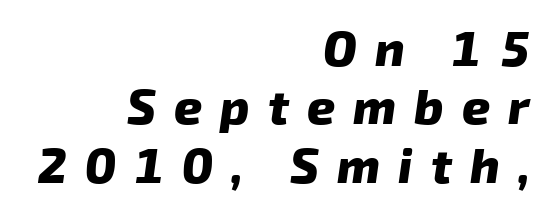
Typographic density is high because the face is bold. You could not count columns in this text — the font is proportionally spaced. Nothing sits at the stroke ends, so this counts as sans-serif. Has an underline been added? It has not.
